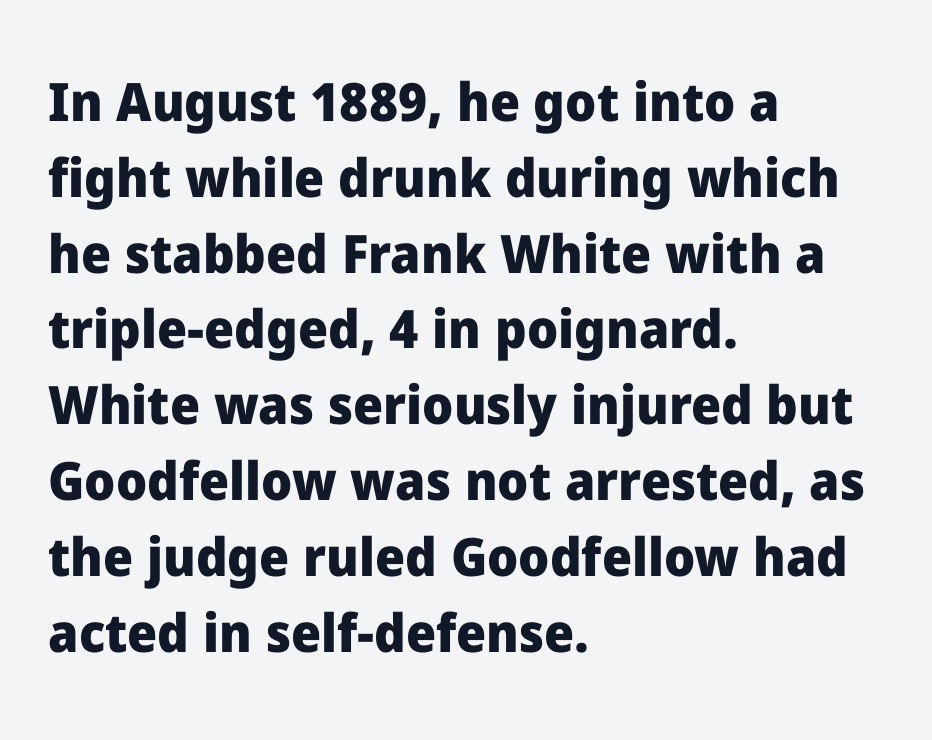
As a designer I'd log this as weight 700, bold. The words here are not underlined. In terms of leading, this rendering sits right in the middle. Inter-character spacing is left at the font's built-in metrics. The specimen reads as upright at a glance. The passage shown is typeset with a sans-serif family.
